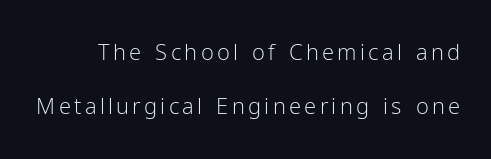
{"italic": "no", "bold": "no", "underline": "no", "line_spacing": "loose", "line_spacing_ratio": 2.44, "glyph_px": 22}
